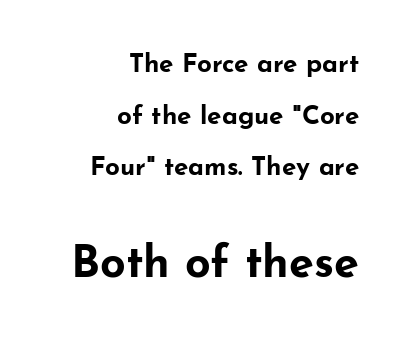
In terms of leading, this rendering errs on the spacious side. These lines are composed in type without serifs. The axis of the letterforms is exactly vertical. Character widths vary here, with narrow letters taking less room than wide ones.
